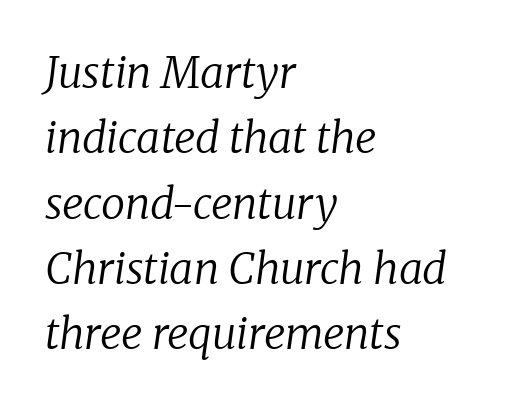
Honestly, the row spacing looks completely unremarkable. To sum up the face: it has serifs. Bold? No — there's no thickening of the strokes. Nobody touched the tracking dial on this one. Caption: multi-line text, flush left, ragged right. Compared with ordinary roman type, these characters are visibly tilted.
